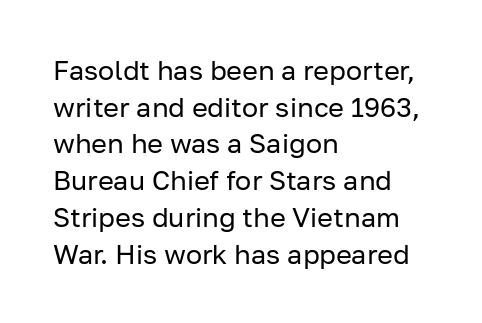
{"italic": "no", "bold": "no", "underline": "no", "align": "left", "line_spacing": "normal", "line_spacing_ratio": 1.36, "letter_spacing": "normal", "letter_spacing_em": 0.0, "glyph_px": 27}
